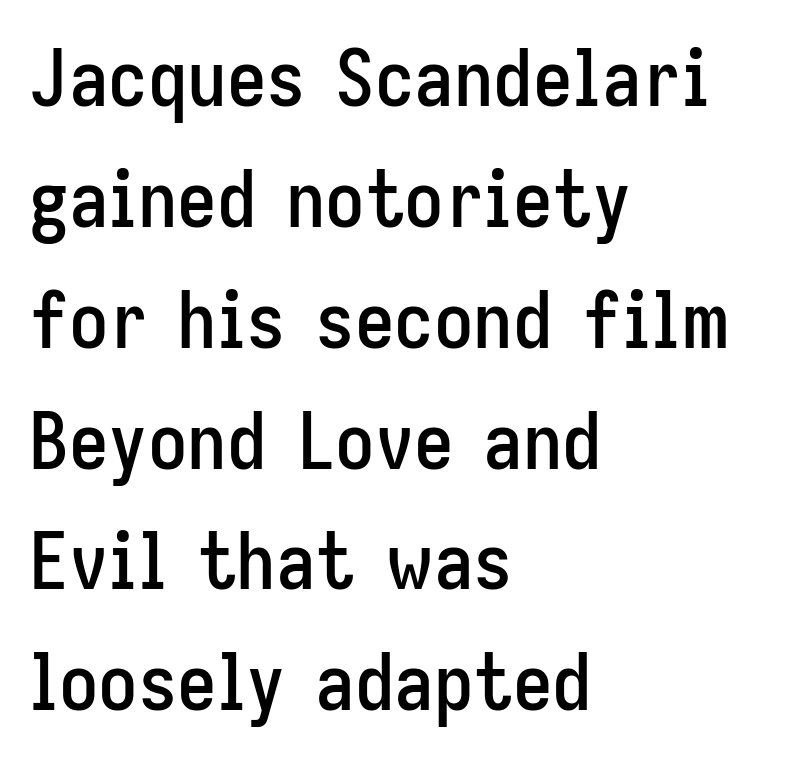
The image shows 79 px condensed sans-serif type, upright; set left-aligned, normal line spacing (1.53x), normal letter spacing, not underlined; low stroke contrast and a medium x-height.
